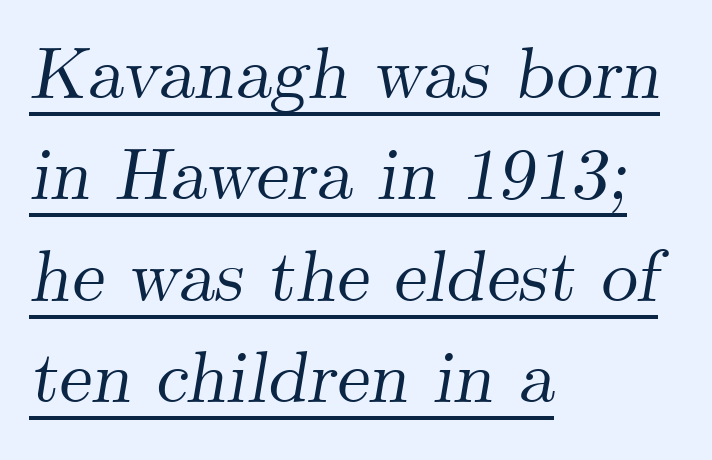
Reading down the column, the eye jumps a familiar distance to each next line. Look at the tracking — it's just the regular setting, nothing added. Typeset ragged right — the left edge is the straight one. Think of a printed novel: that variable character pitch is what you see here. There's an unmistakable incline to the writing here.
